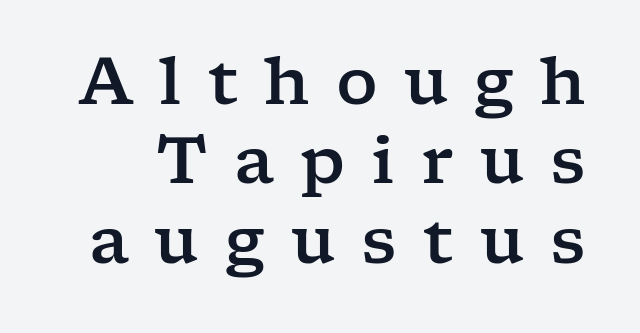
{"serif": "yes", "italic": "no", "width": "wide", "stroke_contrast": "low", "x_height": "medium", "monospaced": "no", "underline": "no", "line_spacing_ratio": 1.22, "letter_spacing": "wide", "letter_spacing_em": 0.4, "glyph_px": 65}
